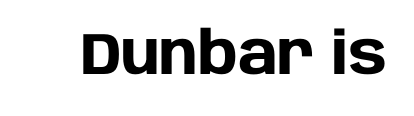
Q: Is the text bold? A: Yes.
Q: Is the text italic (slanted)? A: No, it is upright.
Q: Is the typeface a serif or a sans-serif typeface? A: Sans-serif.
Q: Is the text underlined? A: No.
Q: Is the spacing between letters normal or unusually wide? A: Normal.
Q: Width (condensed, normal, or wide)? A: Normal.
Q: Stroke contrast? A: Low.
Q: x-height? A: Large.
Q: Monospaced? A: No.
